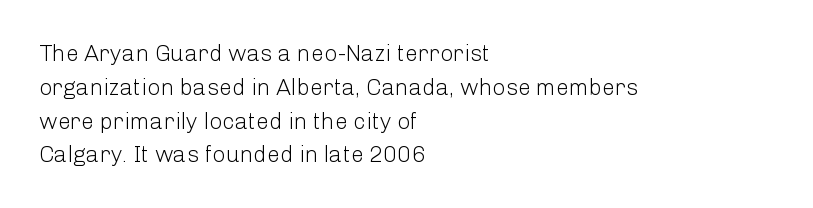
{"italic": "no", "bold": "no", "underline": "no", "align": "left", "line_spacing": "normal", "line_spacing_ratio": 1.47, "letter_spacing": "normal", "letter_spacing_em": 0.0, "glyph_px": 23}
